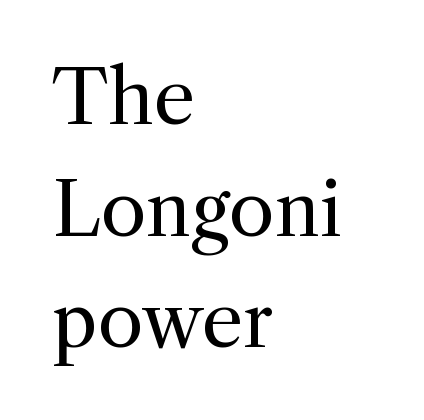
The image shows 74 px regular-weight serif type, upright; set left-aligned, normal line spacing (1.51x), normal letter spacing, not underlined; a medium x-height.
